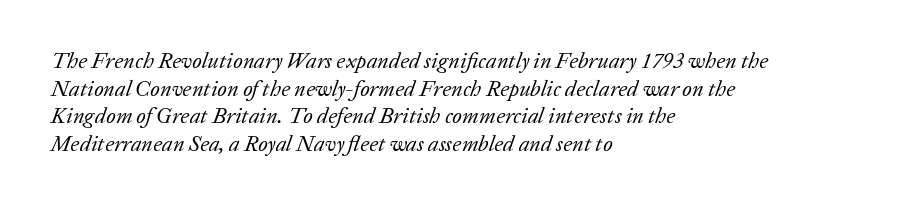
Q: Is the text bold? A: No.
Q: Is the text italic (slanted)? A: Yes, it leans right by about 20 degrees.
Q: Is the text underlined? A: No.
Q: How is the paragraph aligned? A: Left-aligned.
Q: Is the spacing between letters normal or unusually wide? A: Normal.
Q: Is the spacing between lines tight, normal or loose? A: Normal.
